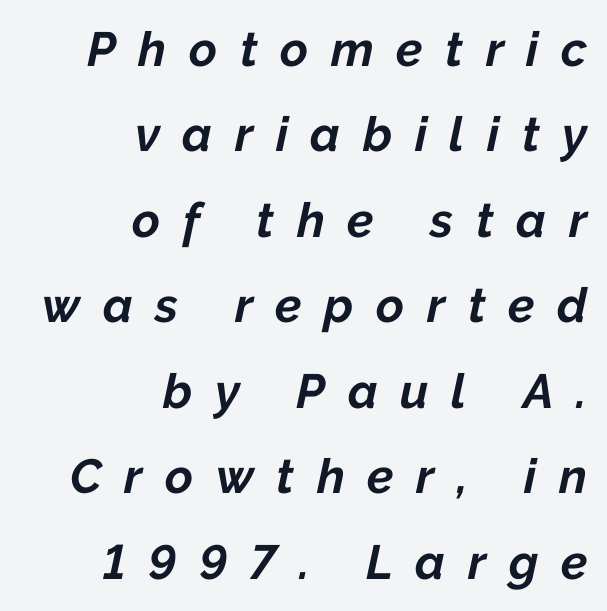
Q: Is the text bold? A: Yes.
Q: Is the text italic (slanted)? A: Yes, it leans right by about 12 degrees.
Q: Is the text underlined? A: No.
Q: How is the paragraph aligned? A: Right-aligned.
Q: Is the spacing between letters normal or unusually wide? A: Unusually wide.
Q: Width (condensed, normal, or wide)? A: Normal.
Q: Stroke contrast? A: Low.
Q: x-height? A: Medium.
Q: Monospaced? A: No.
